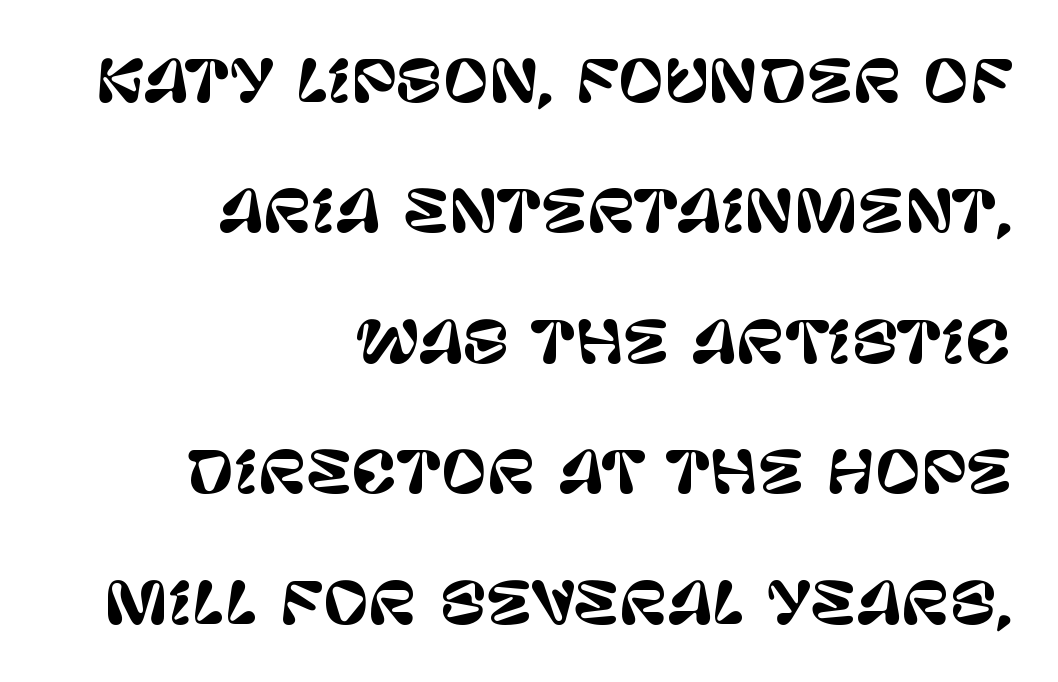
{"serif": "no", "width": "normal", "stroke_contrast": "low", "x_height": "large", "monospaced": "no", "underline": "no", "align": "right", "line_spacing": "loose", "line_spacing_ratio": 2.33, "letter_spacing": "normal", "letter_spacing_em": 0.0, "glyph_px": 56}
